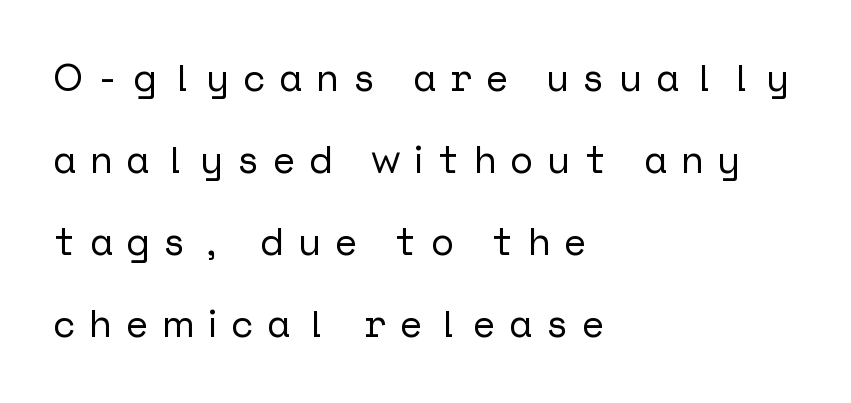
The image shows 38 px sans-serif type, upright; set left-aligned, loose line spacing (2.16x), unusually wide letter spacing (+0.37 em), not underlined; low stroke contrast and a medium x-height.
